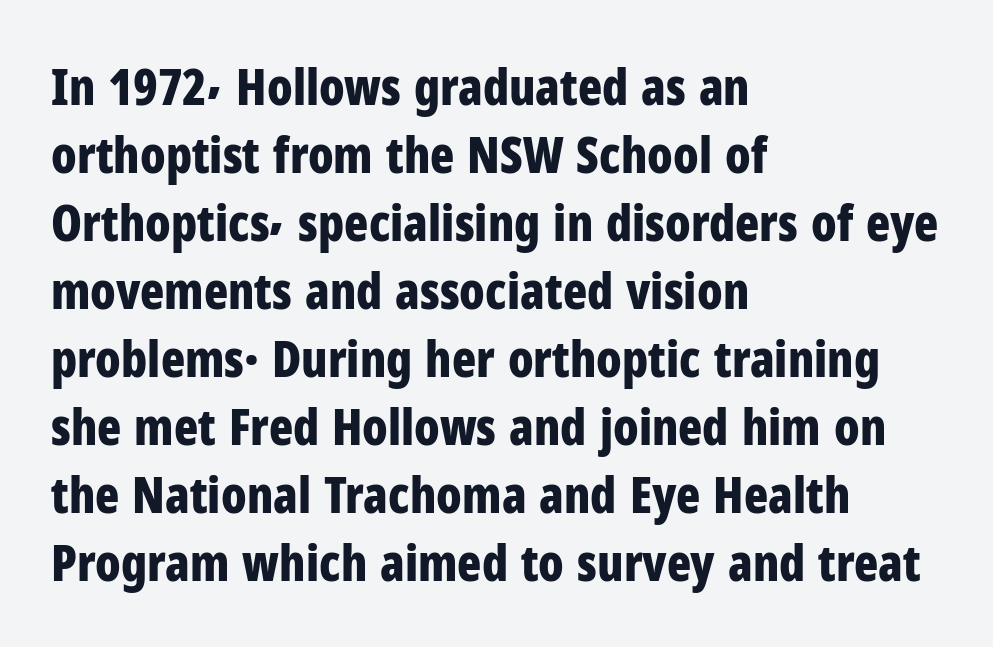
The image shows 50 px bold, condensed sans-serif type, upright; set left-aligned, normal line spacing (1.36x), normal letter spacing, not underlined; low stroke contrast and a medium x-height.
